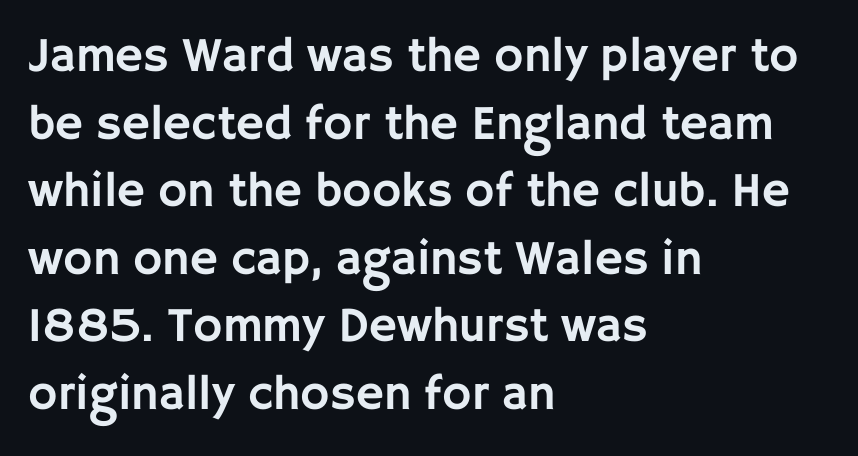
Q: Is the text italic (slanted)? A: No, it is upright.
Q: Is the typeface a serif or a sans-serif typeface? A: Sans-serif.
Q: Is the text underlined? A: No.
Q: How is the paragraph aligned? A: Left-aligned.
Q: Is the spacing between letters normal or unusually wide? A: Normal.
Q: Is the spacing between lines tight, normal or loose? A: Normal.
Q: Width (condensed, normal, or wide)? A: Normal.
Q: Stroke contrast? A: Low.
Q: x-height? A: Large.
Q: Monospaced? A: No.
